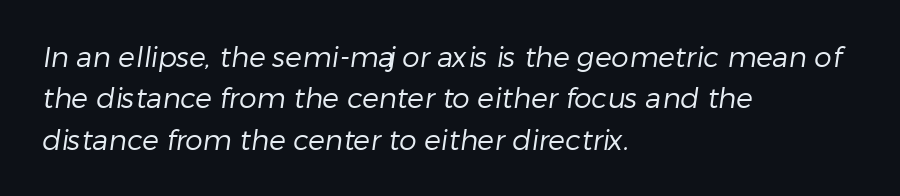
The image shows 28 px regular-weight sans-serif type; set left-aligned, normal line spacing (1.48x), normal letter spacing, not underlined; low stroke contrast and a medium x-height.
